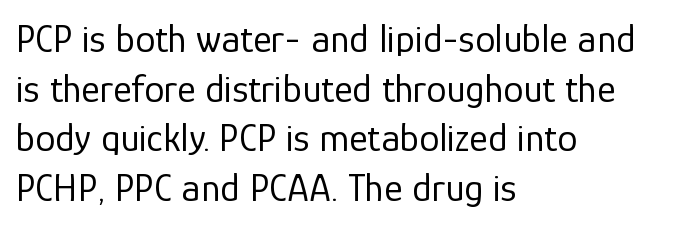
The image shows 40 px regular-weight sans-serif type, upright; set left-aligned, line spacing 1.24x, normal letter spacing, not underlined; low stroke contrast and a medium x-height.
